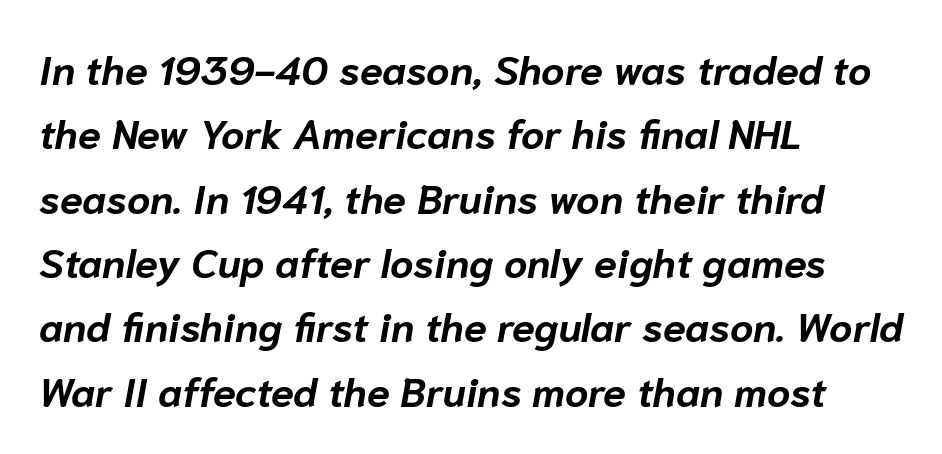
The image shows 41 px bold type, italic (leaning right); set left-aligned, normal line spacing (1.57x), normal letter spacing, not underlined; low stroke contrast and a medium x-height.
